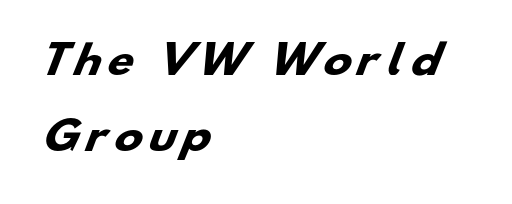
Beneath every word, the page is bare. Each word looks stretched out because of the extra space between its letters. These lines are set flush left with a ragged right edge. Is this a fixed-width face? No — the glyphs have proportional, varying widths.
